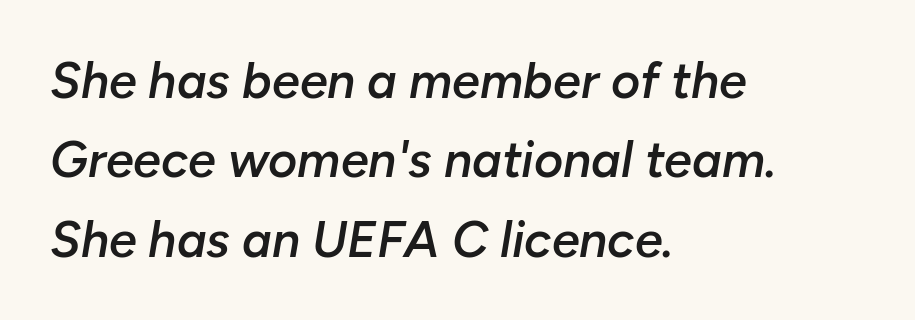
Do the characters align in a grid? No, the font is proportional. Summary of vertical rhythm: regular, with standard interline spacing. Does the weight exceed regular? Yes, but only to semibold. Each row of text sits above clean, open space.
